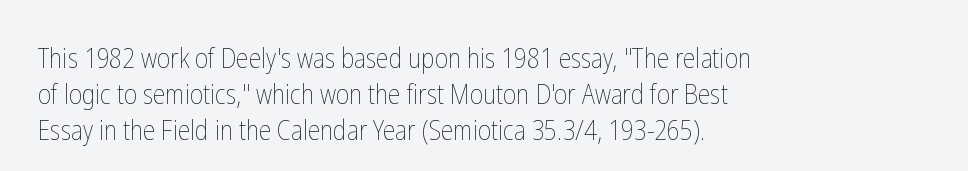
Q: Is the text bold? A: No.
Q: Is the text italic (slanted)? A: No, it is upright.
Q: Is the text underlined? A: No.
Q: How is the paragraph aligned? A: Left-aligned.
Q: Is the spacing between letters normal or unusually wide? A: Normal.
Q: Is the spacing between lines tight, normal or loose? A: Normal.
Q: Width (condensed, normal, or wide)? A: Condensed.
Q: Stroke contrast? A: Low.
Q: x-height? A: Medium.
Q: Monospaced? A: No.
